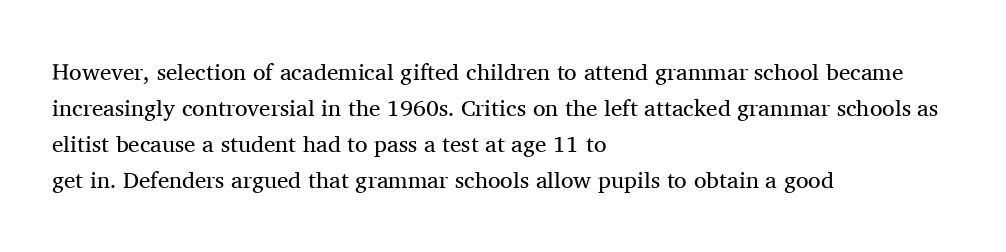
{"italic": "no", "bold": "no", "underline": "no", "align": "left", "line_spacing": "normal", "line_spacing_ratio": 1.57, "letter_spacing": "normal", "letter_spacing_em": 0.0, "glyph_px": 23}
